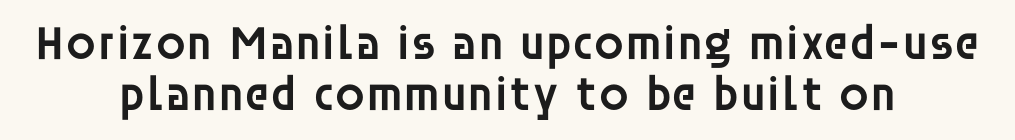
Q: Is the text bold? A: Semi-bold.
Q: Is the text italic (slanted)? A: No, it is upright.
Q: Is the typeface a serif or a sans-serif typeface? A: Sans-serif.
Q: Is the text underlined? A: No.
Q: How is the paragraph aligned? A: Centered.
Q: Is the spacing between letters normal or unusually wide? A: Normal.
Q: Is the spacing between lines tight, normal or loose? A: Tight.
Q: Width (condensed, normal, or wide)? A: Normal.
Q: Stroke contrast? A: Low.
Q: x-height? A: Large.
Q: Monospaced? A: No.
